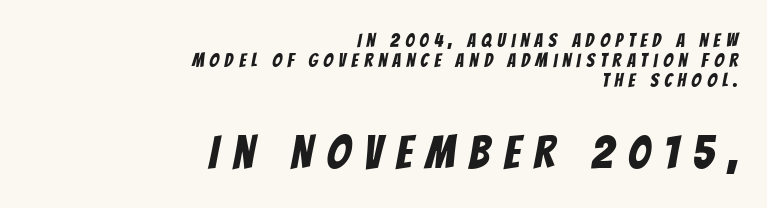
Q: Is the typeface a serif or a sans-serif typeface? A: Sans-serif.
Q: Is the text underlined? A: No.
Q: How is the paragraph aligned? A: Right-aligned.
Q: Is the spacing between letters normal or unusually wide? A: Unusually wide.
Q: Is the spacing between lines tight, normal or loose? A: Tight.
Q: Which block of text is set in a larger size, the first (top) or the second (bottom)? A: The second (bottom) one.
Q: Width (condensed, normal, or wide)? A: Condensed.
Q: Stroke contrast? A: Low.
Q: x-height? A: Large.
Q: Monospaced? A: No.
